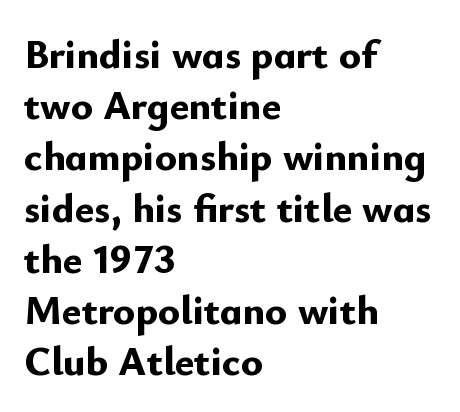
The image shows 41 px bold sans-serif type, upright; set left-aligned, normal line spacing (1.25x), normal letter spacing, not underlined; low stroke contrast and a small x-height.
